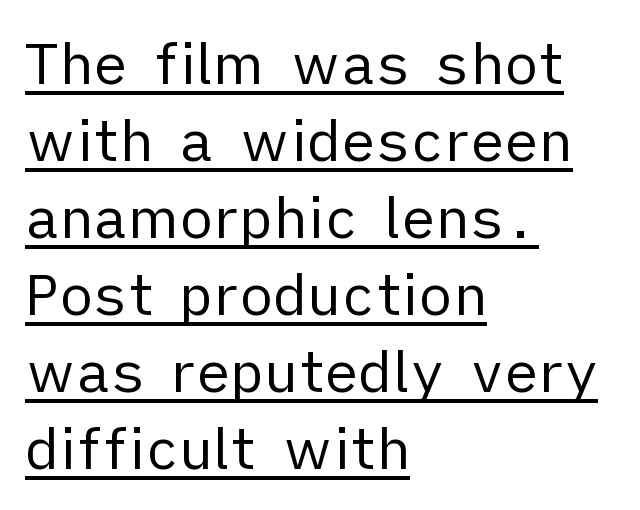
Q: Is the text bold? A: No.
Q: Is the text italic (slanted)? A: No, it is upright.
Q: Is the typeface a serif or a sans-serif typeface? A: Sans-serif.
Q: Is the text underlined? A: Yes.
Q: How is the paragraph aligned? A: Left-aligned.
Q: Is the spacing between letters normal or unusually wide? A: Normal.
Q: Is the spacing between lines tight, normal or loose? A: Normal.
Q: Width (condensed, normal, or wide)? A: Normal.
Q: Stroke contrast? A: Low.
Q: x-height? A: Medium.
Q: Monospaced? A: No.
